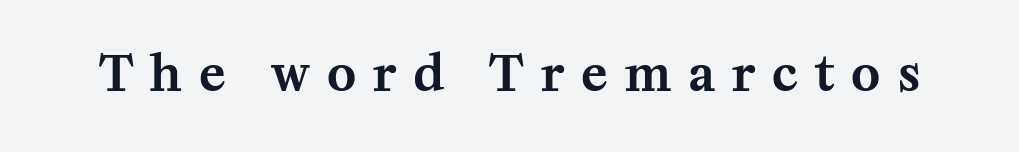
Proportional: the letters do not fall into vertical columns. The letters are spread apart with noticeably loose tracking. The text was rendered using a seriffed face with decorative stroke endings. Descenders hang freely into open space.
